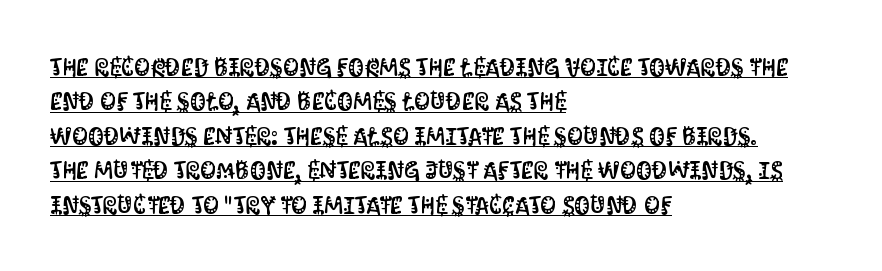
Q: Is the text italic (slanted)? A: No, it is upright.
Q: Is the text underlined? A: Yes.
Q: How is the paragraph aligned? A: Left-aligned.
Q: Is the spacing between letters normal or unusually wide? A: Normal.
Q: Is the spacing between lines tight, normal or loose? A: Normal.
